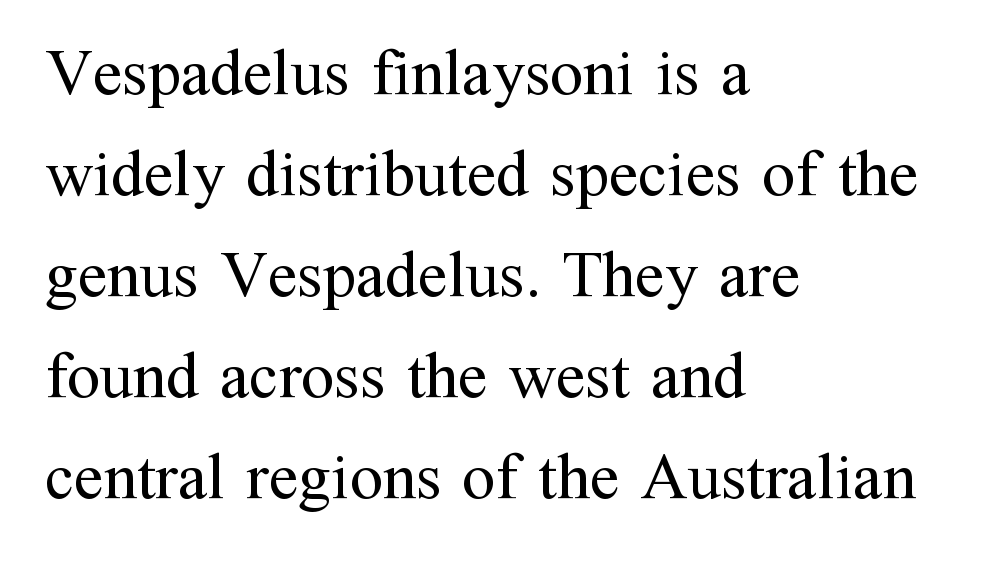
{"serif": "yes", "italic": "no", "bold": "no", "weight": "regular", "width": "normal", "stroke_contrast": "medium", "x_height": "medium", "monospaced": "no", "underline": "no", "align": "left", "line_spacing": "normal", "line_spacing_ratio": 1.53, "letter_spacing": "normal", "letter_spacing_em": 0.0, "glyph_px": 66}
